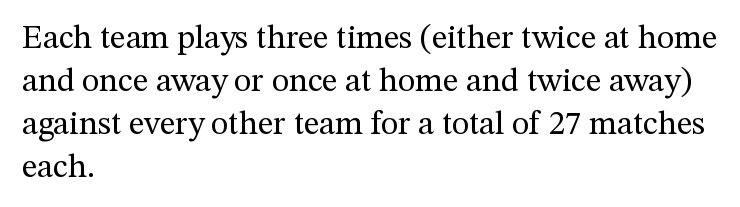
The image shows 33 px regular-weight serif type, upright; set left-aligned, normal line spacing (1.3x), normal letter spacing, not underlined; medium stroke contrast and a medium x-height.
